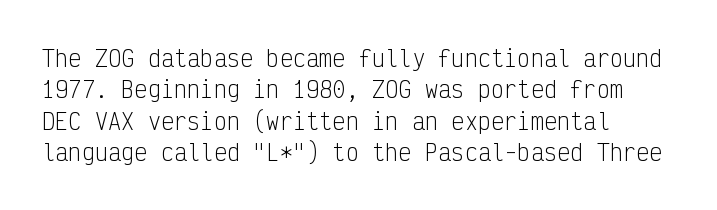
Q: Is the text bold? A: No.
Q: Is the text italic (slanted)? A: No, it is upright.
Q: Is the text underlined? A: No.
Q: How is the paragraph aligned? A: Left-aligned.
Q: Is the spacing between letters normal or unusually wide? A: Normal.
Q: Is the spacing between lines tight, normal or loose? A: Normal.
